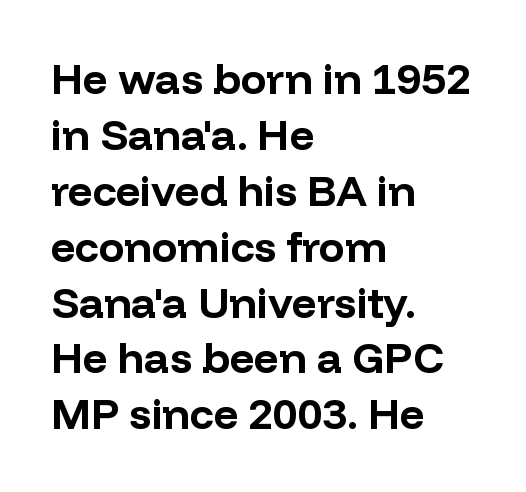
The image shows 43 px bold sans-serif type, upright; set left-aligned, normal line spacing (1.3x), normal letter spacing, not underlined; low stroke contrast and a medium x-height.
